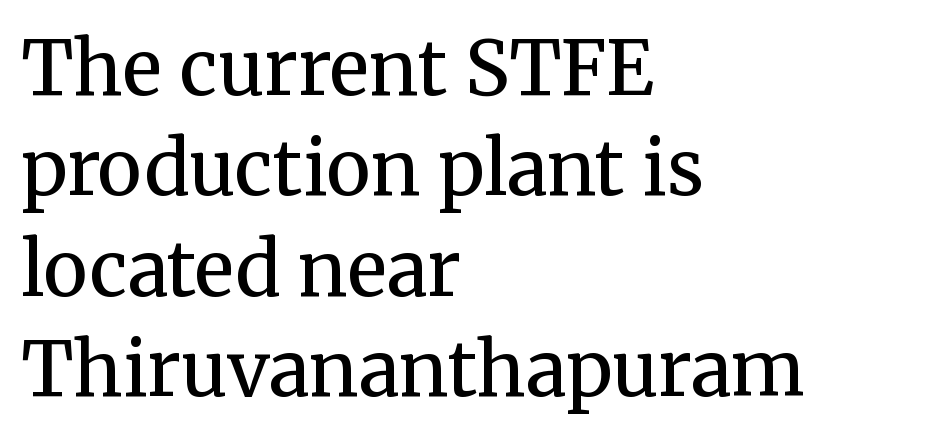
The image shows 75 px regular-weight serif type, upright; set left-aligned, normal line spacing (1.34x), normal letter spacing, not underlined; medium stroke contrast and a medium x-height.
